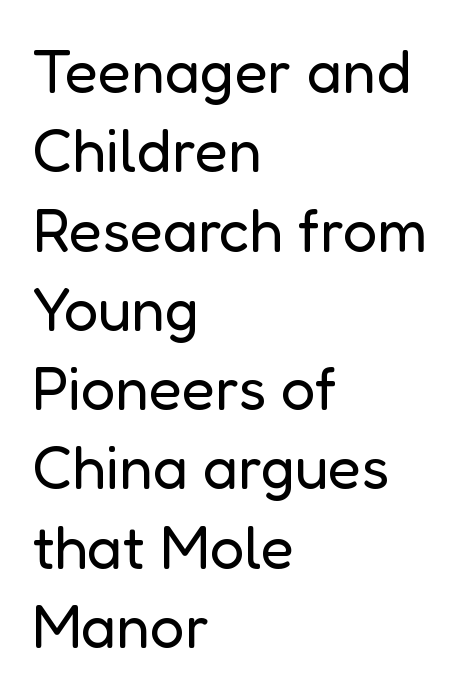
The image shows 61 px regular-weight sans-serif type, upright; set left-aligned, normal line spacing (1.3x), normal letter spacing, not underlined; low stroke contrast and a medium x-height.
